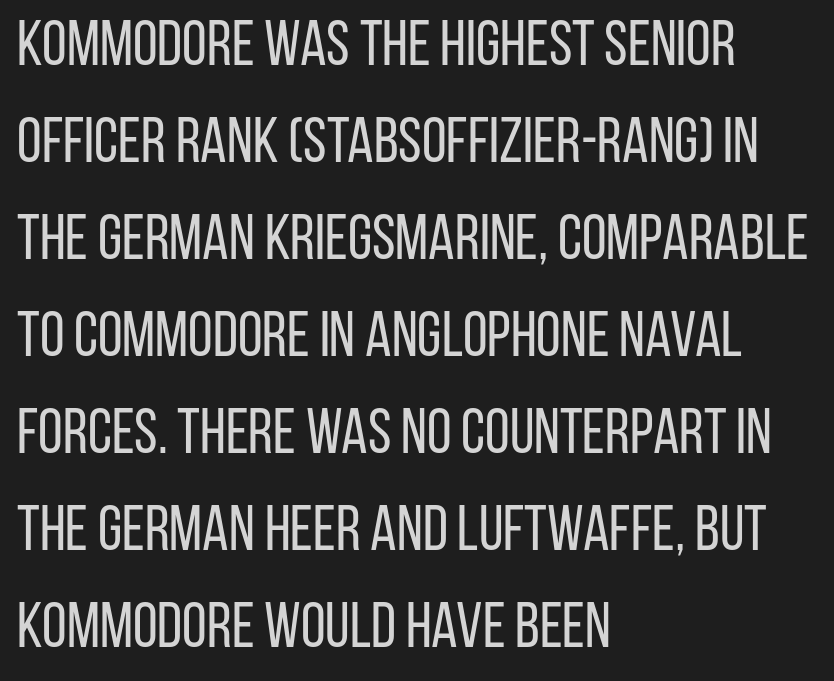
{"serif": "no", "italic": "no", "bold": "no", "weight": "regular", "width": "condensed", "stroke_contrast": "low", "x_height": "large", "monospaced": "no", "underline": "no", "align": "left", "line_spacing": "normal", "line_spacing_ratio": 1.54, "letter_spacing": "normal", "letter_spacing_em": 0.0, "glyph_px": 63}
